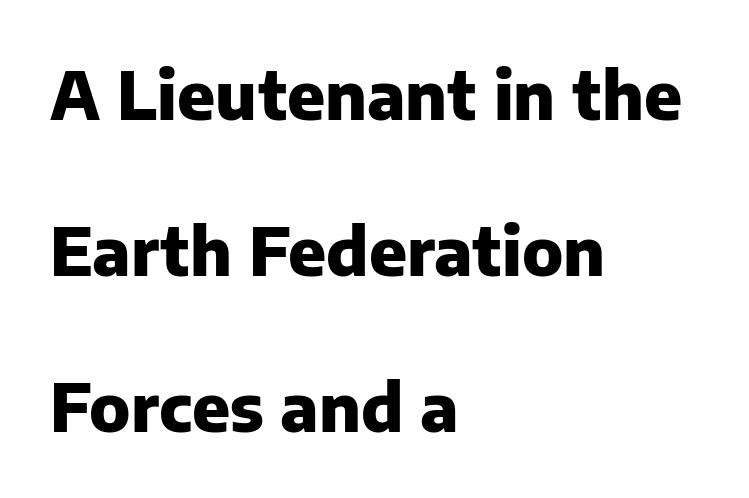
{"serif": "no", "italic": "no", "bold": "yes", "weight": "heavy", "width": "normal", "stroke_contrast": "low", "x_height": "medium", "monospaced": "no", "underline": "no", "align": "left", "line_spacing": "loose", "line_spacing_ratio": 2.33, "letter_spacing": "normal", "letter_spacing_em": 0.0, "glyph_px": 67}
